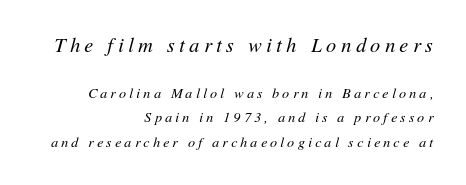
Q: Is the text bold? A: No.
Q: Is the text italic (slanted)? A: Yes, it leans right by about 11 degrees.
Q: Is the text underlined? A: No.
Q: How is the paragraph aligned? A: Right-aligned.
Q: Is the spacing between letters normal or unusually wide? A: Unusually wide.
Q: Which block of text is set in a larger size, the first (top) or the second (bottom)? A: The first (top) one.
